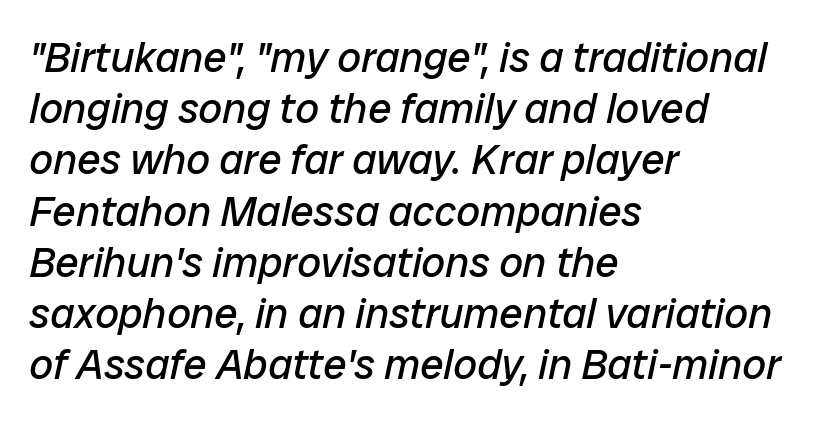
Q: Is the text bold? A: No.
Q: Is the text italic (slanted)? A: Yes, it leans right by about 12 degrees.
Q: Is the text underlined? A: No.
Q: How is the paragraph aligned? A: Left-aligned.
Q: Is the spacing between letters normal or unusually wide? A: Normal.
Q: Width (condensed, normal, or wide)? A: Normal.
Q: Stroke contrast? A: Low.
Q: x-height? A: Medium.
Q: Monospaced? A: No.
